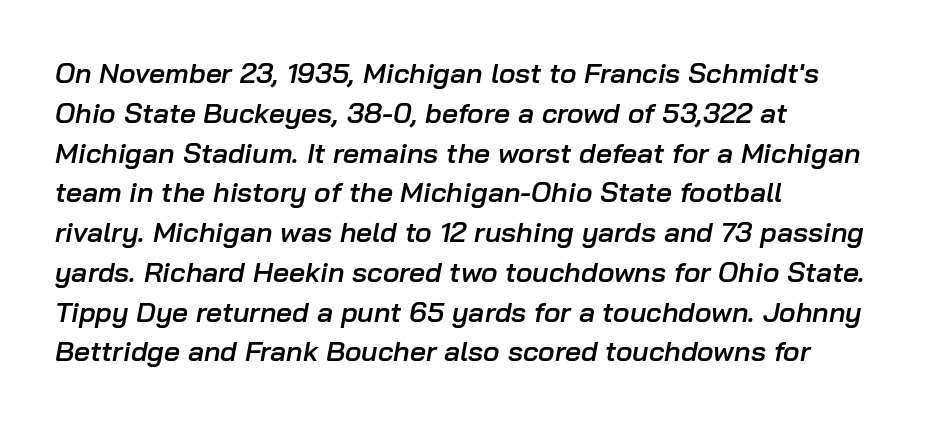
Q: Is the text bold? A: Semi-bold.
Q: Is the text italic (slanted)? A: Yes, it leans right by about 10 degrees.
Q: Is the text underlined? A: No.
Q: How is the paragraph aligned? A: Left-aligned.
Q: Is the spacing between letters normal or unusually wide? A: Normal.
Q: Is the spacing between lines tight, normal or loose? A: Normal.
Q: Width (condensed, normal, or wide)? A: Normal.
Q: Stroke contrast? A: Low.
Q: x-height? A: Medium.
Q: Monospaced? A: No.
